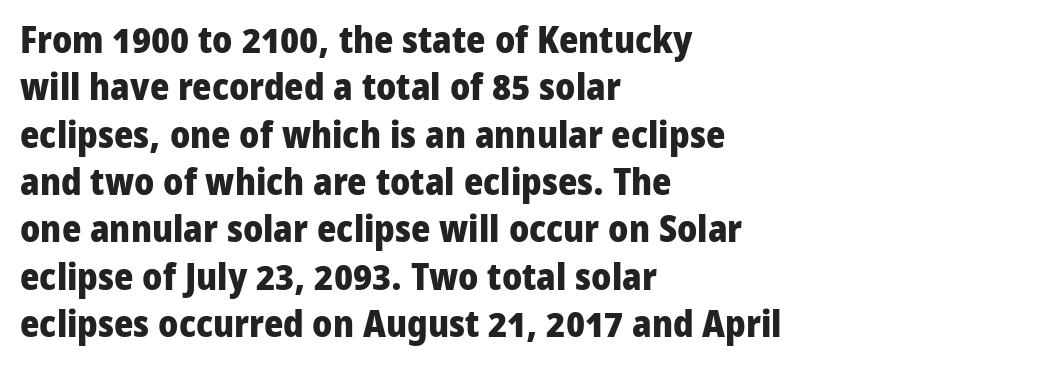
The image shows 37 px heavy sans-serif type, upright; set left-aligned, normal line spacing (1.28x), normal letter spacing, not underlined; low stroke contrast and a medium x-height.
